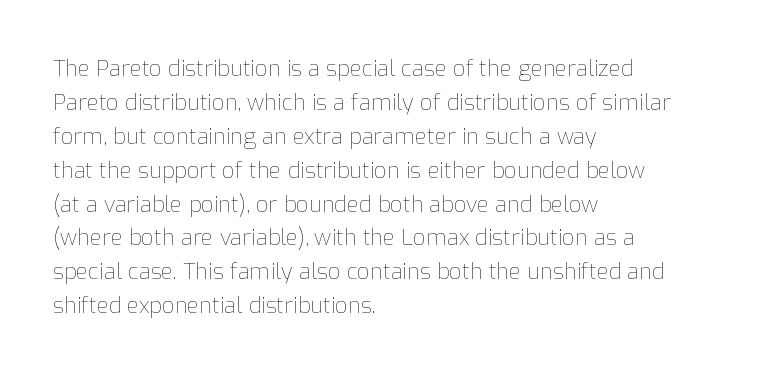
These lines stack with their left ends in a neat column. Any mark beneath the type? The region is blank. Short note: letters normally spaced. The type sits square on the baseline with zero lean.
